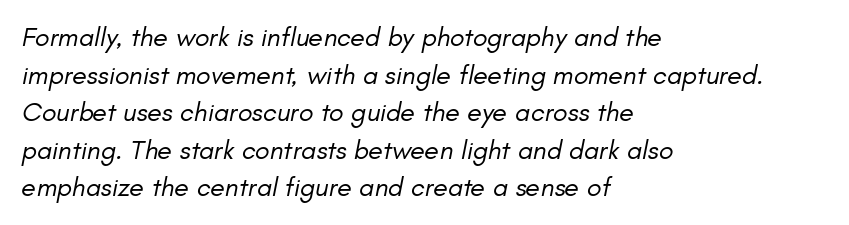
The image shows 27 px text type, italic (leaning right); set left-aligned, normal line spacing (1.39x), normal letter spacing, not underlined.
